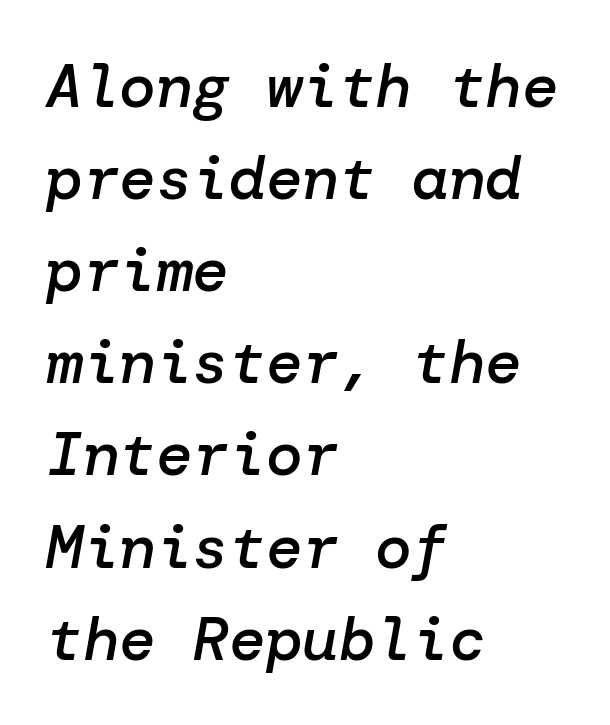
Q: Is the text bold? A: Semi-bold.
Q: Is the text italic (slanted)? A: Yes, it leans right by about 10 degrees.
Q: Is the text underlined? A: No.
Q: How is the paragraph aligned? A: Left-aligned.
Q: Is the spacing between letters normal or unusually wide? A: Normal.
Q: Is the spacing between lines tight, normal or loose? A: Normal.
Q: Width (condensed, normal, or wide)? A: Normal.
Q: Stroke contrast? A: Low.
Q: x-height? A: Medium.
